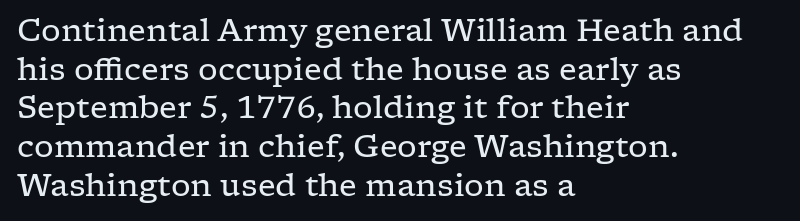
The image shows 31 px regular-weight, wide serif type, upright; set left-aligned, normal line spacing (1.25x), normal letter spacing, not underlined; low stroke contrast and a medium x-height.
